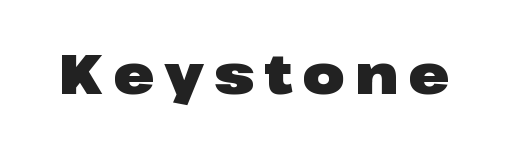
Descenders are the only things crossing below the line. Emphasis by weight is at full strength: bold. The designer went with a sans here, leaving each stem footless. The letters advance in unequal steps, a hallmark of proportional type. Ascenders rise straight up at ninety degrees.
